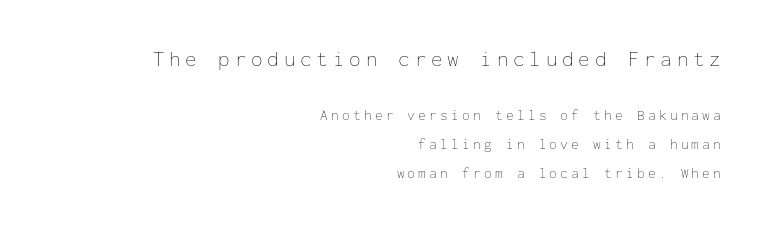
{"italic": "no", "bold": "no", "underline": "no", "align": "right", "line_spacing": "loose", "line_spacing_ratio": 2.06, "letter_spacing": "wide", "letter_spacing_em": 0.23, "larger_block": "first", "size_ratio": 1.5, "glyph_px": 21}
